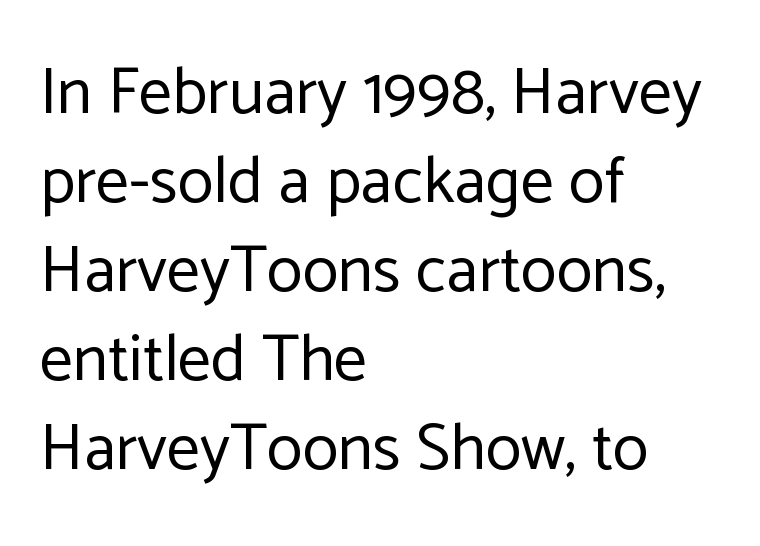
Line beginnings align vertically; line endings do not. No letter is thick-stroked: the sample isn't bold. Vertically, the passage feels balanced, rows spaced as you'd expect. Plain, unruled lines of type. The rendering keeps characters at their native spacing. These lines were composed using upright roman letters.
